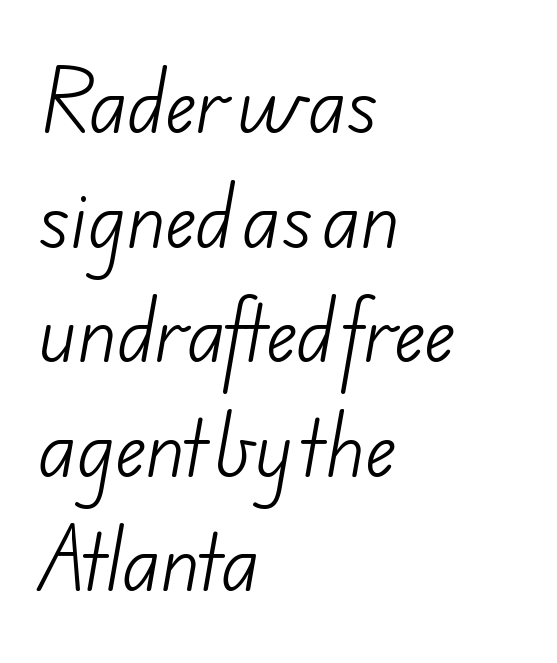
Q: Is the text bold? A: No.
Q: Is the typeface a serif or a sans-serif typeface? A: Sans-serif.
Q: Is the text underlined? A: No.
Q: How is the paragraph aligned? A: Left-aligned.
Q: Is the spacing between letters normal or unusually wide? A: Normal.
Q: Is the spacing between lines tight, normal or loose? A: Normal.
Q: Width (condensed, normal, or wide)? A: Normal.
Q: Stroke contrast? A: Low.
Q: x-height? A: Small.
Q: Monospaced? A: No.
